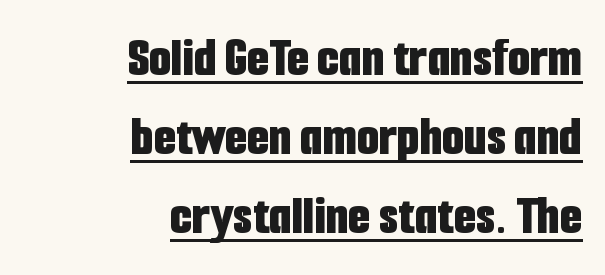
Does the lettering tilt? It doesn't — this is upright. This sample uses plain, unmodified letter spacing. Look at the bottom of the vertical strokes: they stop flat, with no serifs. Visually the block forms a straight wall on the right and a jagged coastline on the left. A continuous stroke trails under the words, as in a hyperlink. Honestly, the row spacing looks completely unremarkable.
